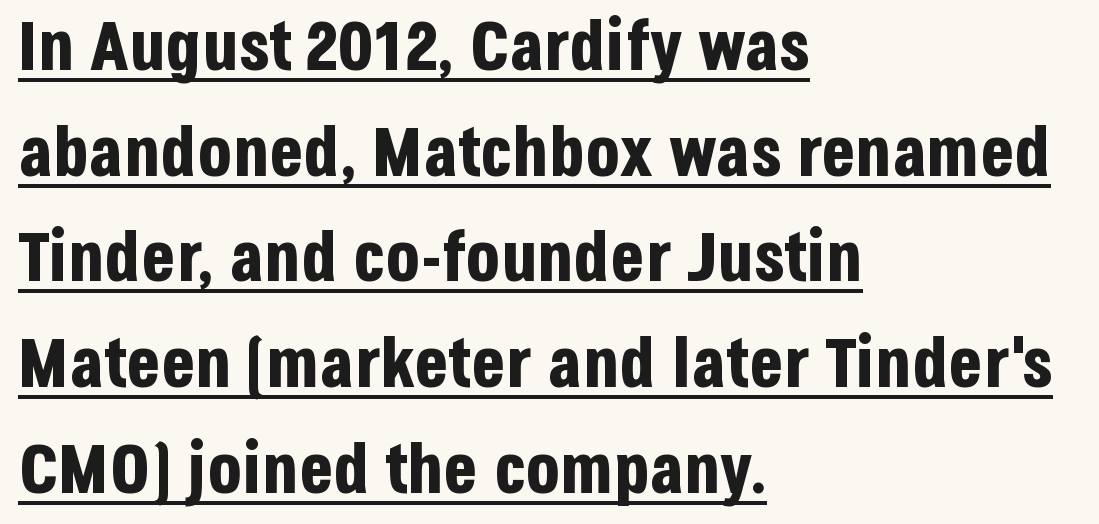
The image shows 70 px bold, condensed sans-serif type, upright; set left-aligned, normal line spacing (1.51x), normal letter spacing, underlined; low stroke contrast and a large x-height.
